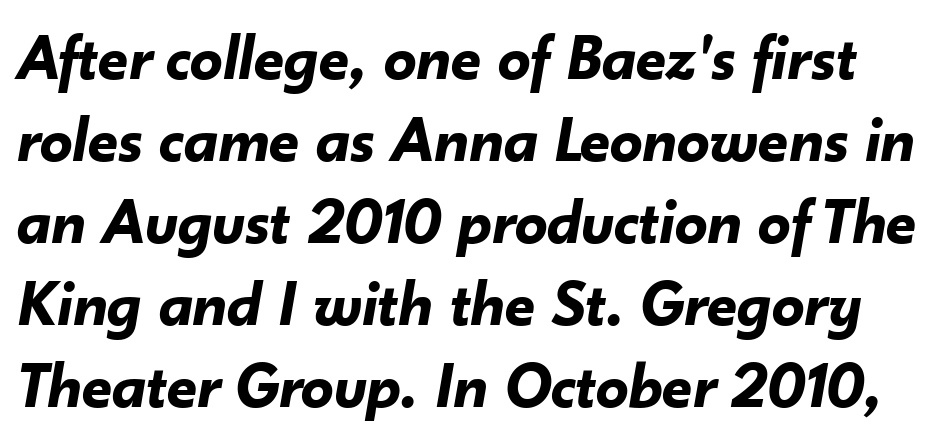
Q: Is the text bold? A: Yes.
Q: Is the text italic (slanted)? A: Yes, it leans right by about 10 degrees.
Q: Is the text underlined? A: No.
Q: Is the spacing between letters normal or unusually wide? A: Normal.
Q: Is the spacing between lines tight, normal or loose? A: Normal.
Q: Width (condensed, normal, or wide)? A: Normal.
Q: Stroke contrast? A: Low.
Q: x-height? A: Small.
Q: Monospaced? A: No.
